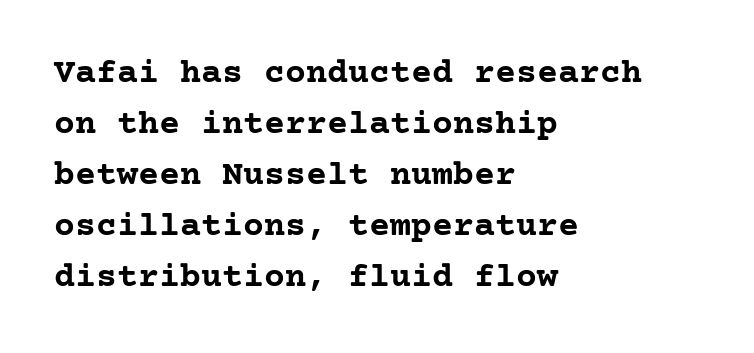
A dark, heavy texture on the line: the type is bold. Leading: standard. A classic flush-left, rag-right setting is used for this passage. The space directly below the letters is spotless. Style check: upright.
